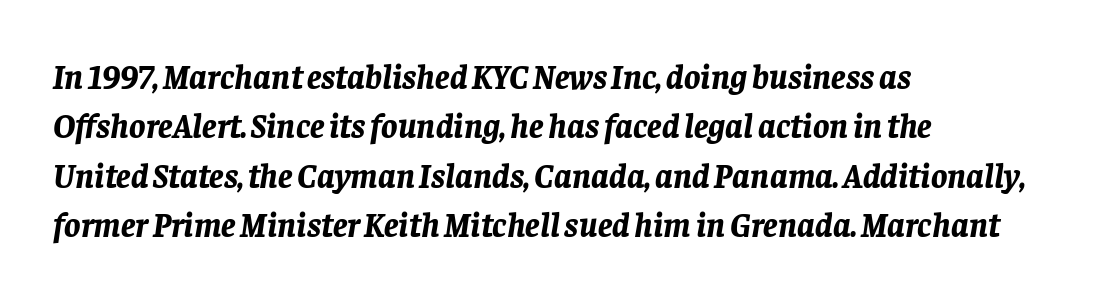
{"italic": "yes", "lean": "right", "slant_degrees": 8, "bold": "yes", "weight": "bold", "width": "normal", "stroke_contrast": "low", "x_height": "large", "monospaced": "no", "underline": "no", "align": "left", "line_spacing": "normal", "line_spacing_ratio": 1.45, "letter_spacing": "normal", "letter_spacing_em": 0.0, "glyph_px": 34}
